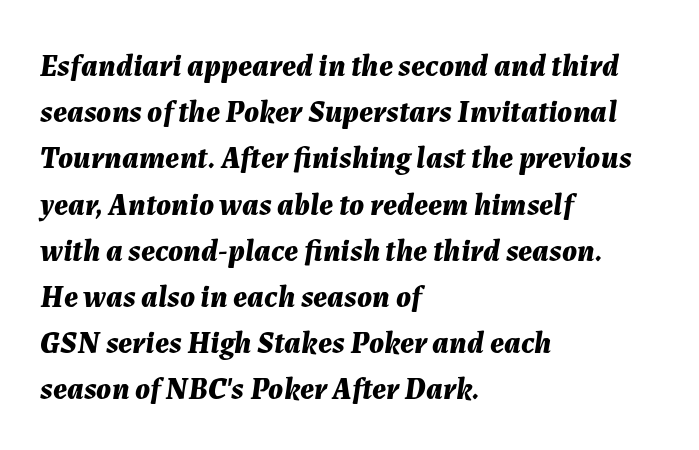
Q: Is the text bold? A: Yes.
Q: Is the text italic (slanted)? A: Yes, it leans right by about 7 degrees.
Q: Is the text underlined? A: No.
Q: How is the paragraph aligned? A: Left-aligned.
Q: Is the spacing between letters normal or unusually wide? A: Normal.
Q: Is the spacing between lines tight, normal or loose? A: Normal.
Q: Width (condensed, normal, or wide)? A: Normal.
Q: Stroke contrast? A: Medium.
Q: x-height? A: Medium.
Q: Monospaced? A: No.
